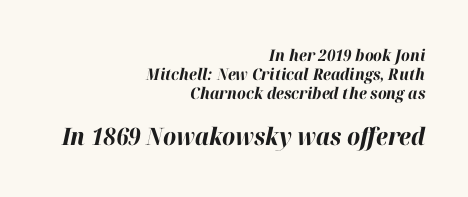
{"italic": "yes", "lean": "right", "slant_degrees": 12, "bold": "yes", "underline": "no", "align": "right", "line_spacing_ratio": 1.19, "letter_spacing": "normal", "letter_spacing_em": 0.0, "larger_block": "second", "size_ratio": 1.5, "glyph_px": 24}
